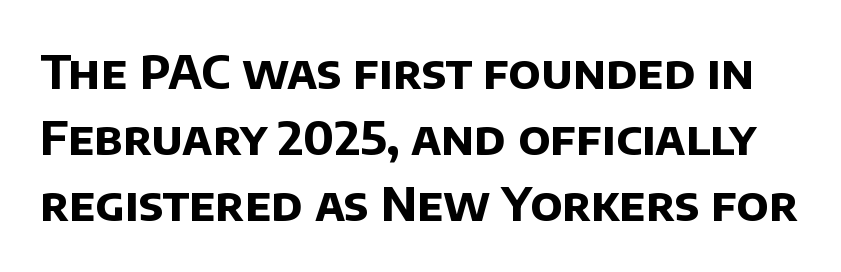
Reading down the column, the eye jumps a familiar distance to each next line. Caption: bold face, heavy strokes. Plain, unruled lines of type. The passage shown has conventional tracking throughout. Think of a printed novel: that variable character pitch is what you see here.
